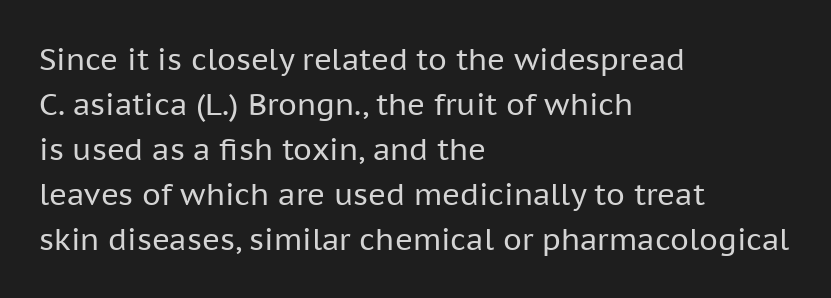
Is this a heavy cut? Hardly; it is regular or lighter. This is sans-serif lettering, the kind often seen on screens and signage. The rows are spaced the way most documents space them. Characters follow at the spacing the type designer built in.
